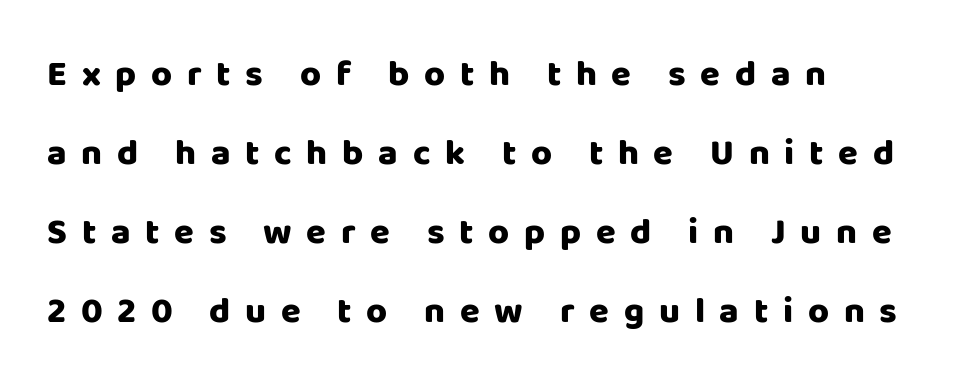
Look at the tracking — it's clearly loosened, letters drifting apart. Successive baselines arrive slowly, with a big drop between each. Grotesque or geometric, the face here clearly has no serifs. Note the varied advance widths — an 'i' is clearly narrower than an 'm'. Anything drawn beneath the words? Only blank space. Posture: upright roman.
